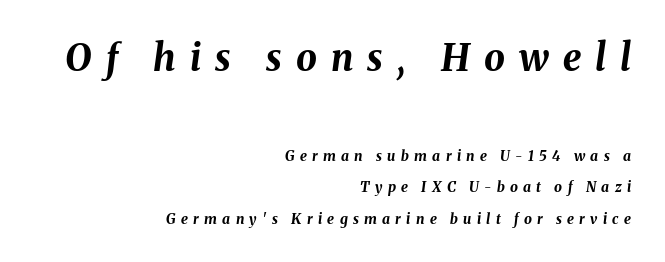
The image shows 37 px bold type, italic (leaning right); set right-aligned, loose line spacing (2.25x), unusually wide letter spacing (+0.38 em), not underlined; the first (top) block is 2.64x larger; medium stroke contrast and a medium x-height.
